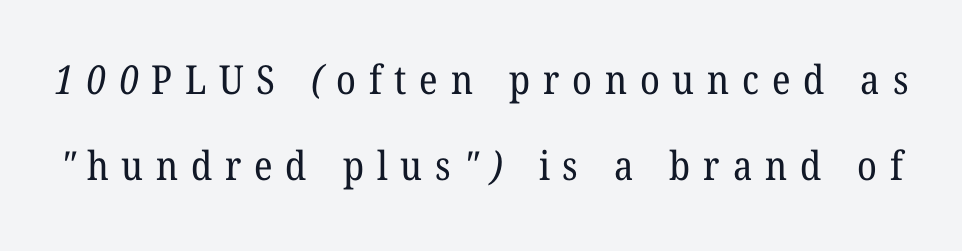
Q: Is the text bold? A: No.
Q: Is the typeface a serif or a sans-serif typeface? A: Serif.
Q: Is the text underlined? A: No.
Q: Is the spacing between letters normal or unusually wide? A: Unusually wide.
Q: Is the spacing between lines tight, normal or loose? A: Loose.
Q: Width (condensed, normal, or wide)? A: Normal.
Q: Stroke contrast? A: Low.
Q: x-height? A: Medium.
Q: Monospaced? A: No.
